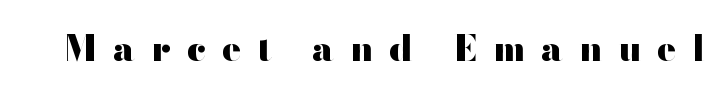
Q: Is the text bold? A: Yes.
Q: Is the text italic (slanted)? A: No, it is upright.
Q: Is the typeface a serif or a sans-serif typeface? A: Sans-serif.
Q: Is the text underlined? A: No.
Q: Is the spacing between letters normal or unusually wide? A: Unusually wide.
Q: Width (condensed, normal, or wide)? A: Wide.
Q: Stroke contrast? A: High.
Q: x-height? A: Small.
Q: Monospaced? A: No.
